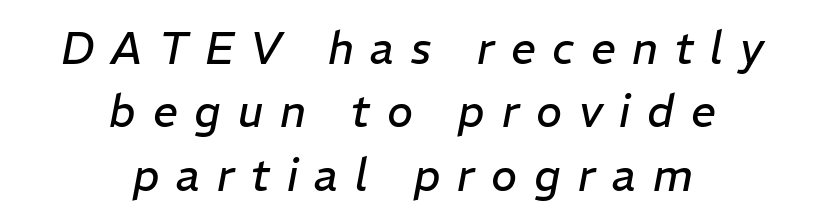
Q: Is the text bold? A: No.
Q: Is the text italic (slanted)? A: Yes, it leans right by about 11 degrees.
Q: Is the text underlined? A: No.
Q: How is the paragraph aligned? A: Centered.
Q: Is the spacing between letters normal or unusually wide? A: Unusually wide.
Q: Is the spacing between lines tight, normal or loose? A: Normal.
Q: Width (condensed, normal, or wide)? A: Normal.
Q: Stroke contrast? A: Low.
Q: x-height? A: Medium.
Q: Monospaced? A: No.
